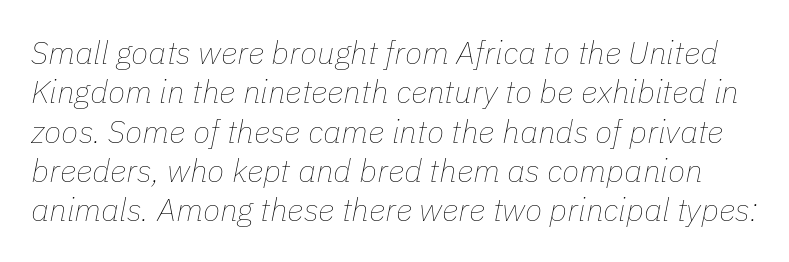
{"italic": "yes", "lean": "right", "slant_degrees": 11, "bold": "no", "weight": "thin", "width": "normal", "stroke_contrast": "low", "x_height": "medium", "monospaced": "no", "underline": "no", "line_spacing_ratio": 1.23, "letter_spacing": "normal", "letter_spacing_em": 0.0, "glyph_px": 32}
